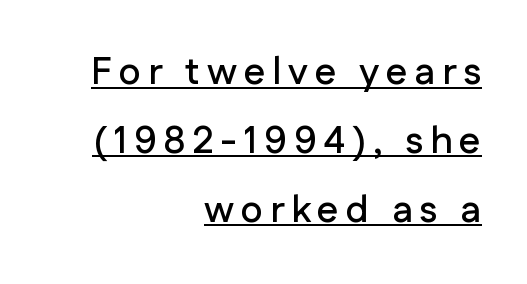
{"serif": "no", "italic": "no", "width": "normal", "stroke_contrast": "low", "x_height": "medium", "monospaced": "no", "underline": "yes", "align": "right", "line_spacing_ratio": 1.81, "glyph_px": 38}
